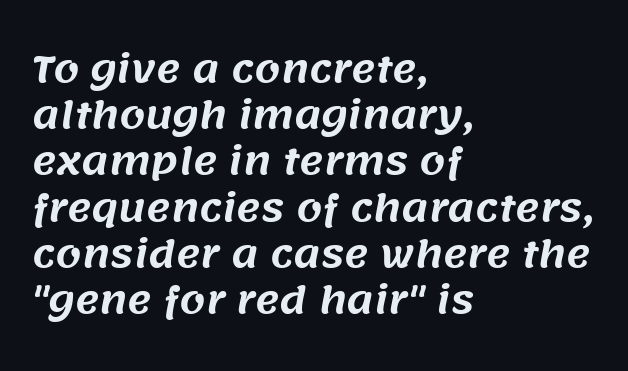
Q: Is the typeface a serif or a sans-serif typeface? A: Sans-serif.
Q: Is the text underlined? A: No.
Q: How is the paragraph aligned? A: Left-aligned.
Q: Is the spacing between letters normal or unusually wide? A: Normal.
Q: Is the spacing between lines tight, normal or loose? A: Normal.
Q: Width (condensed, normal, or wide)? A: Normal.
Q: Stroke contrast? A: Medium.
Q: x-height? A: Large.
Q: Monospaced? A: No.
